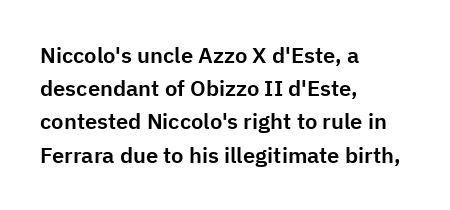
These lines keep a tight, regular rhythm from letter to letter. Vertical spacing — default. No word sits above an underline. The setting favours the left margin, as ordinary paragraphs usually do. The font's upright variant was chosen for this text.
